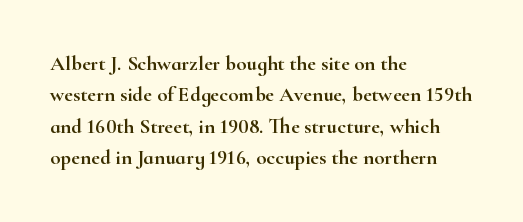
Q: Is the text italic (slanted)? A: No, it is upright.
Q: Is the text underlined? A: No.
Q: How is the paragraph aligned? A: Left-aligned.
Q: Is the spacing between letters normal or unusually wide? A: Normal.
Q: Is the spacing between lines tight, normal or loose? A: Normal.
